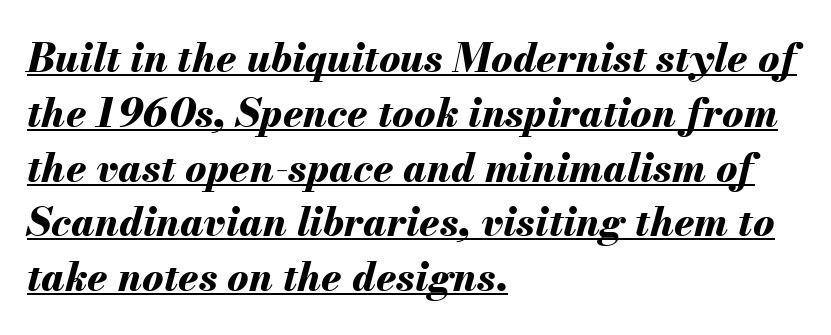
In terms of weight, the rendering is a true, heavy bold. The designer left line spacing at the default. The text carries the slant typical of an italic or oblique font. The passage shown has conventional tracking throughout. The rendering anchors every line to the left-hand side. Do the characters align in a grid? No, the font is proportional.
